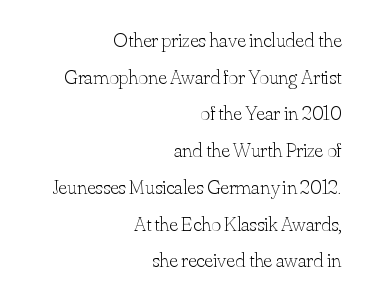
Check under the words: just untouched page. The weight tops out at a normal text grade. Every character sits straight up, as roman type does. If you drew a ruler down the right edge, every line would touch it.
